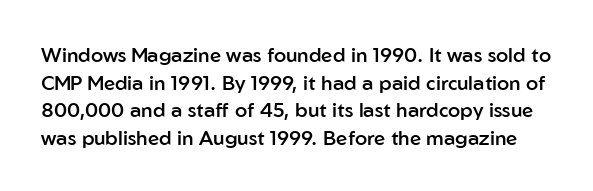
Q: Is the text bold? A: Semi-bold.
Q: Is the text italic (slanted)? A: No, it is upright.
Q: Is the text underlined? A: No.
Q: Is the spacing between letters normal or unusually wide? A: Normal.
Q: Is the spacing between lines tight, normal or loose? A: Normal.
